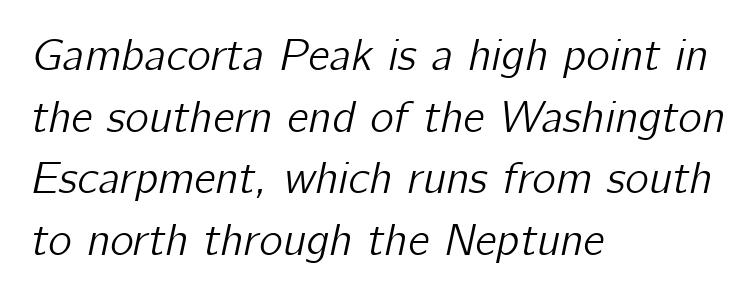
The image shows 45 px text type, italic (leaning right); set left-aligned, normal line spacing (1.37x), normal letter spacing, not underlined; low stroke contrast and a medium x-height.
